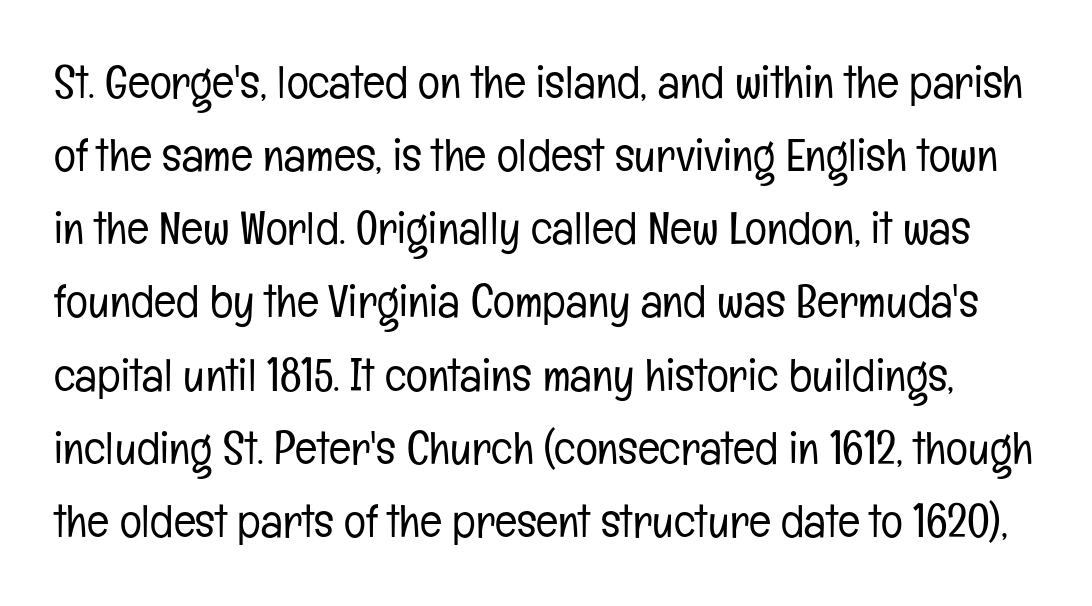
The strokes carry an ordinary text weight at most. Check where the strokes stop: nothing finishes them off — pure sans. Underline: absent. A normal amount of white space separates one row of letters from the next.
